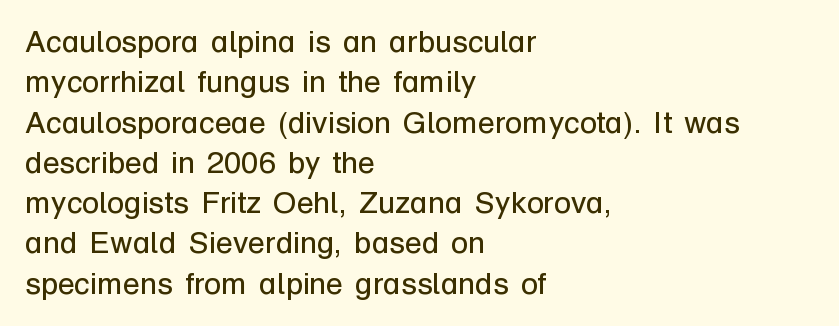
Q: Is the text bold? A: No.
Q: Is the text italic (slanted)? A: No, it is upright.
Q: Is the typeface a serif or a sans-serif typeface? A: Sans-serif.
Q: Is the text underlined? A: No.
Q: How is the paragraph aligned? A: Left-aligned.
Q: Is the spacing between letters normal or unusually wide? A: Normal.
Q: Is the spacing between lines tight, normal or loose? A: Normal.
Q: Width (condensed, normal, or wide)? A: Normal.
Q: Stroke contrast? A: Low.
Q: x-height? A: Medium.
Q: Monospaced? A: No.
